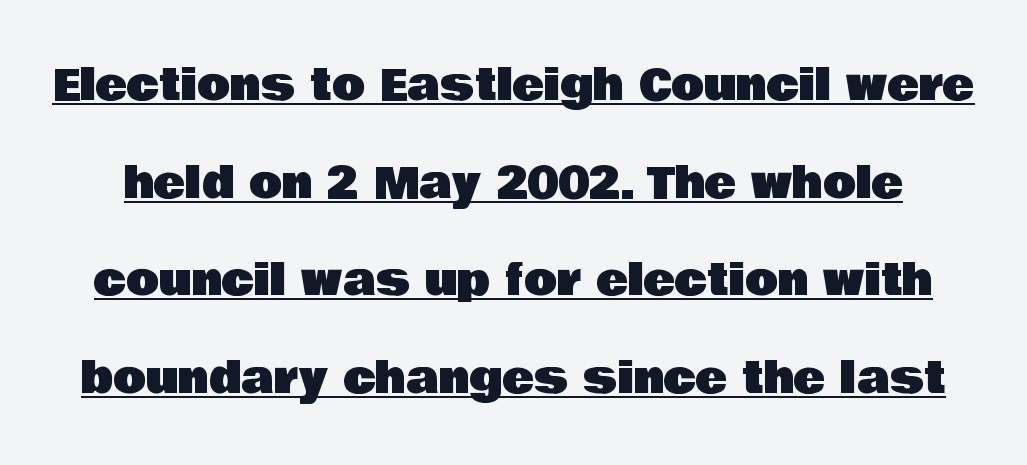
{"serif": "no", "italic": "no", "width": "normal", "stroke_contrast": "low", "x_height": "large", "monospaced": "no", "underline": "yes", "line_spacing": "loose", "line_spacing_ratio": 2.27, "letter_spacing": "normal", "letter_spacing_em": 0.0, "glyph_px": 43}
